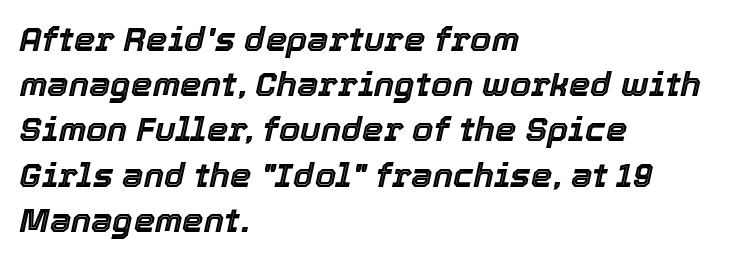
Q: Is the text italic (slanted)? A: Yes, it leans right by about 12 degrees.
Q: Is the text underlined? A: No.
Q: How is the paragraph aligned? A: Left-aligned.
Q: Is the spacing between letters normal or unusually wide? A: Normal.
Q: Is the spacing between lines tight, normal or loose? A: Normal.
Q: Width (condensed, normal, or wide)? A: Normal.
Q: x-height? A: Medium.
Q: Monospaced? A: No.
